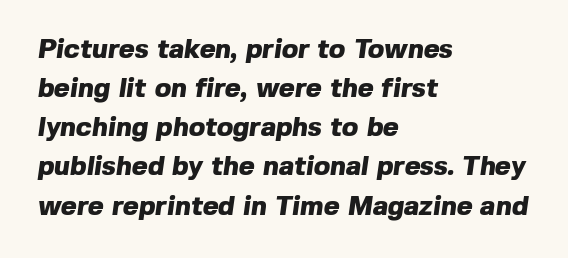
{"bold": "yes", "underline": "no", "align": "left", "line_spacing": "normal", "line_spacing_ratio": 1.45, "letter_spacing": "normal", "letter_spacing_em": 0.0, "glyph_px": 27}
